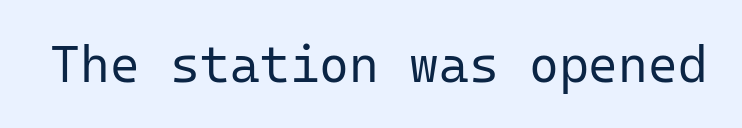
The image shows 51 px regular-weight sans-serif type, upright, monospaced; set normal letter spacing, not underlined; low stroke contrast and a medium x-height.
